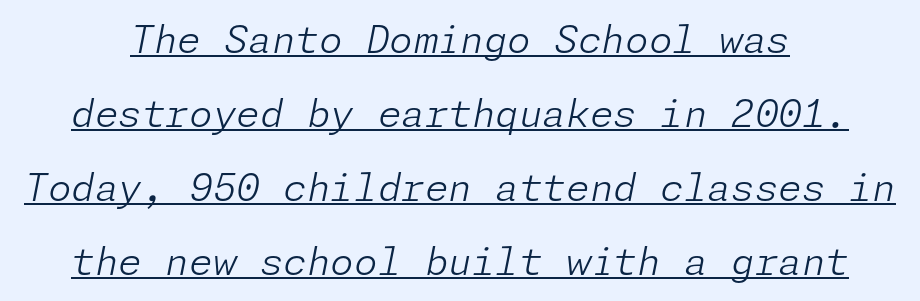
{"italic": "yes", "lean": "right", "slant_degrees": 11, "bold": "no", "weight": "light", "width": "normal", "stroke_contrast": "low", "x_height": "medium", "underline": "yes", "align": "center", "line_spacing": "loose", "line_spacing_ratio": 1.95, "letter_spacing": "normal", "letter_spacing_em": 0.0, "glyph_px": 38}
